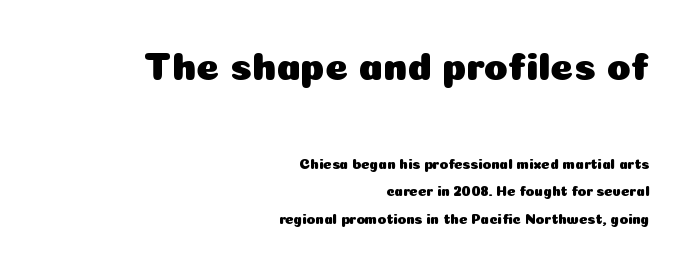
Unmarked baselines from the first word to the last. The setting favours the right margin, as signatures and pull-quotes sometimes do. The rendering uses natural spacing where letterforms have individual widths. These lines are composed in type without serifs. The gaps between neighbouring characters are ordinary and unremarkable.
